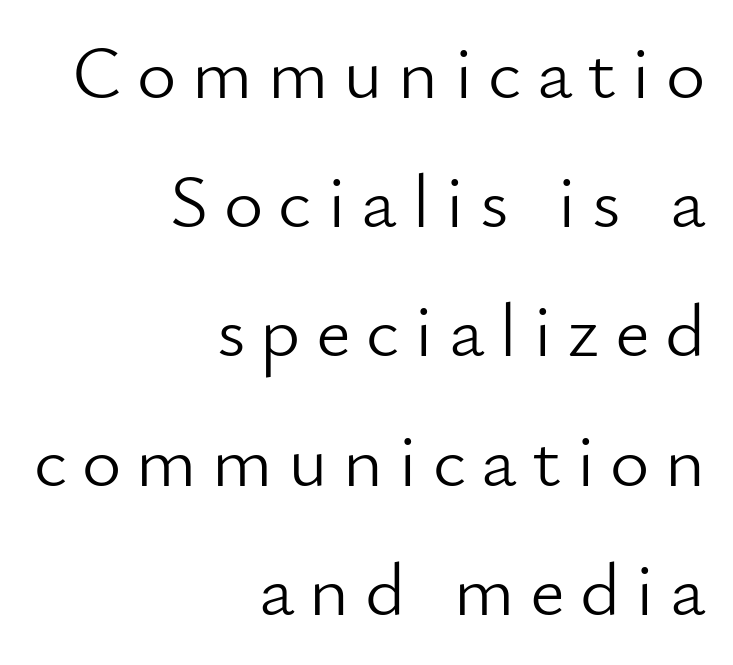
The image shows 76 px light sans-serif type, upright; set right-aligned, normal line spacing (1.7x), unusually wide letter spacing (+0.2 em), not underlined; low stroke contrast and a small x-height.
